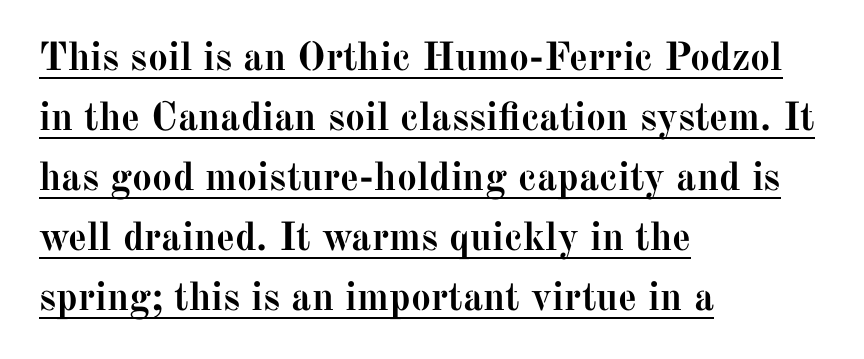
The type is set solid horizontally, with unmodified tracking. Posture: vertical. Letterform terminals end in serifs throughout the passage. Here the designer chose a conventional face with non-uniform glyph widths. Compared with a centered layout, this one pins lines to the left instead. Strokes here are thick enough to call this a true bold.
